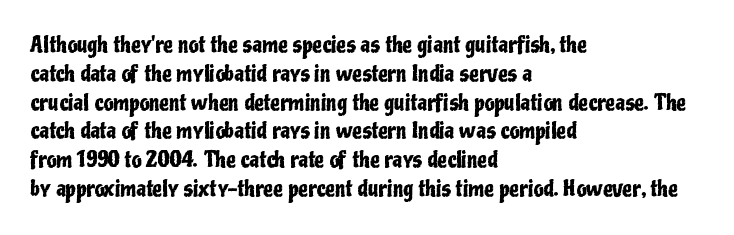
Descender tails drop into unmarked territory. Horizontal alignment here is leftward, the default for most running prose. Does extra space separate the letters? No, they use regular spacing. Upright lettering throughout. Evenly set lines give the paragraph a standard silhouette.
